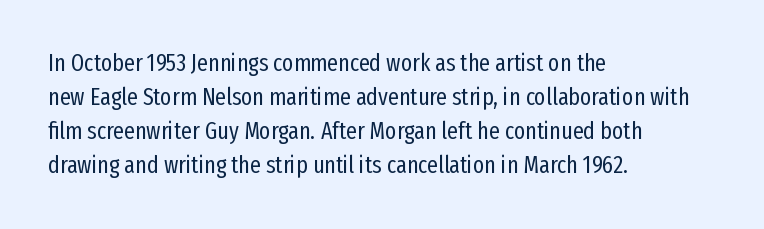
{"italic": "no", "bold": "no", "underline": "no", "align": "left", "line_spacing": "normal", "line_spacing_ratio": 1.42, "letter_spacing": "normal", "letter_spacing_em": 0.0, "glyph_px": 24}
